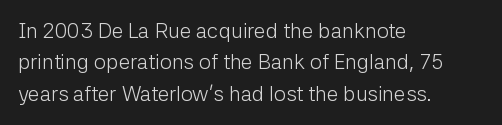
Q: Is the text bold? A: No.
Q: Is the text italic (slanted)? A: No, it is upright.
Q: Is the text underlined? A: No.
Q: How is the paragraph aligned? A: Left-aligned.
Q: Is the spacing between letters normal or unusually wide? A: Normal.
Q: Is the spacing between lines tight, normal or loose? A: Normal.
